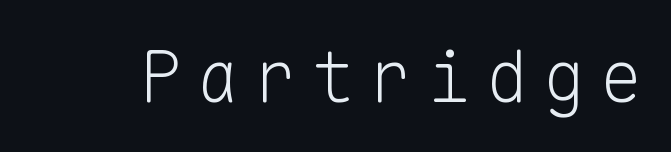
Check where the strokes stop: nothing finishes them off — pure sans. A typesetter would call this heavily tracked-out type. Notice how the stems are strictly vertical — no italics here. Bold? No — there's no thickening of the strokes.
